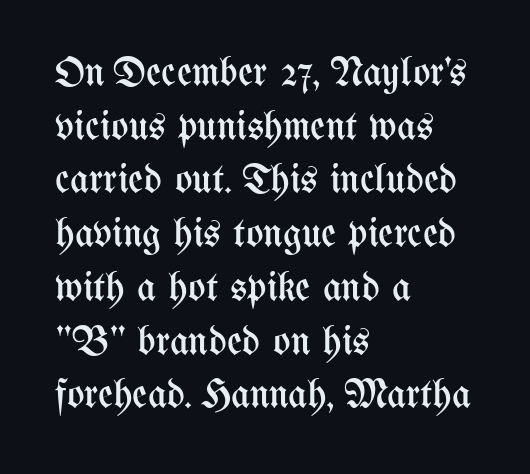
Ascenders rise straight up at ninety degrees. Is the letter spacing exaggerated? No — it looks like the ordinary default. Casual observation: everything's shoved over to the left. Ink coverage per letter is moderate at most. One glance says typical: line gaps are just what's usual.
